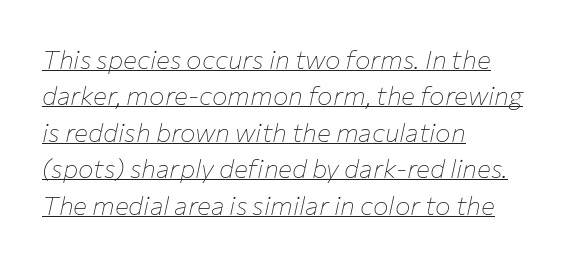
The tracking reads as untouched default to a designer's eye. A baseline rule has been typeset under these characters. Italic: yes, the glyphs are oblique. The rendering anchors every line to the left-hand side. The line-height multiplier appears to be the usual default. Stroke thickness stays within the range of a standard reading face or lighter.
